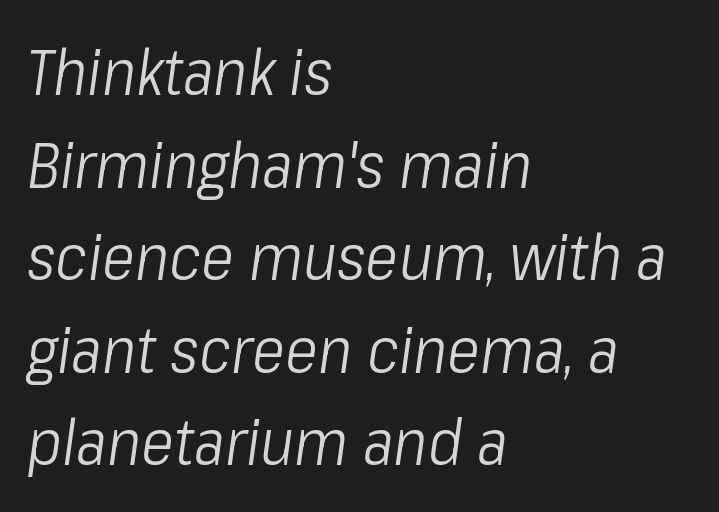
The image shows 63 px light, condensed type, italic (leaning right); set left-aligned, normal line spacing (1.47x), normal letter spacing, not underlined; low stroke contrast and a medium x-height.
